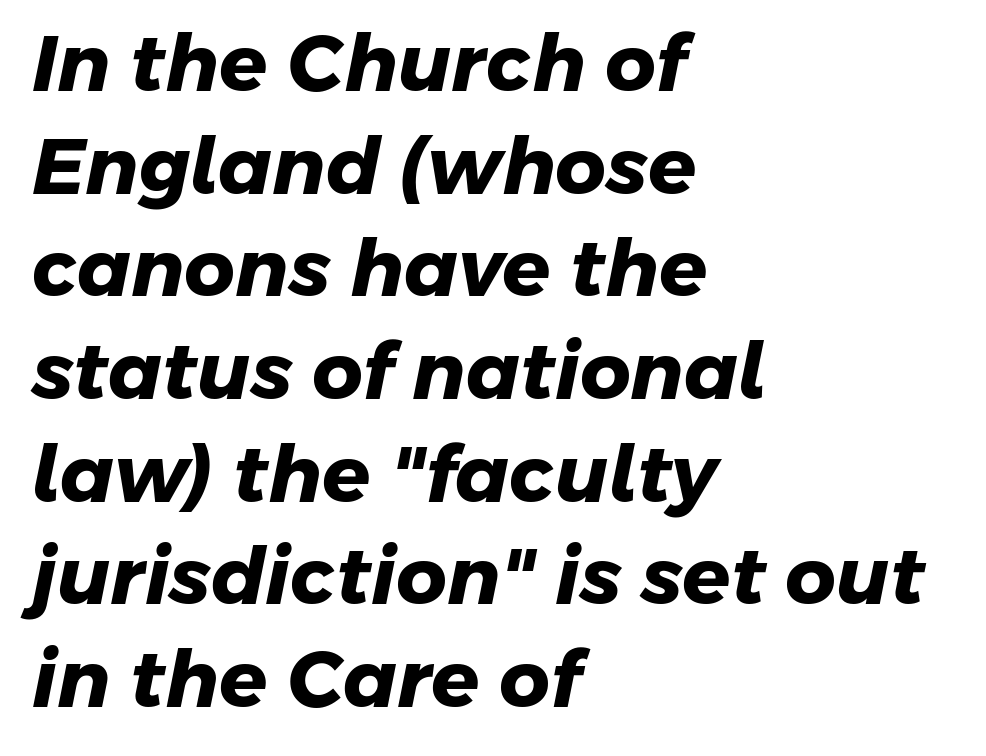
The image shows 79 px heavy sans-serif type; set left-aligned, normal line spacing (1.3x), normal letter spacing, not underlined; low stroke contrast and a medium x-height.
